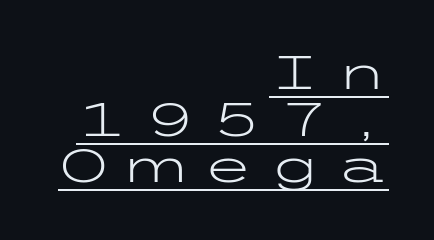
Q: Is the text bold? A: No.
Q: Is the text italic (slanted)? A: No, it is upright.
Q: Is the typeface a serif or a sans-serif typeface? A: Sans-serif.
Q: Is the text underlined? A: Yes.
Q: How is the paragraph aligned? A: Right-aligned.
Q: Is the spacing between letters normal or unusually wide? A: Unusually wide.
Q: Is the spacing between lines tight, normal or loose? A: Tight.
Q: Width (condensed, normal, or wide)? A: Wide.
Q: Stroke contrast? A: Low.
Q: x-height? A: Medium.
